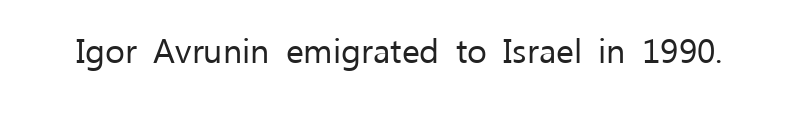
The image shows 34 px regular-weight sans-serif type, upright; set normal letter spacing, not underlined; low stroke contrast and a medium x-height.
